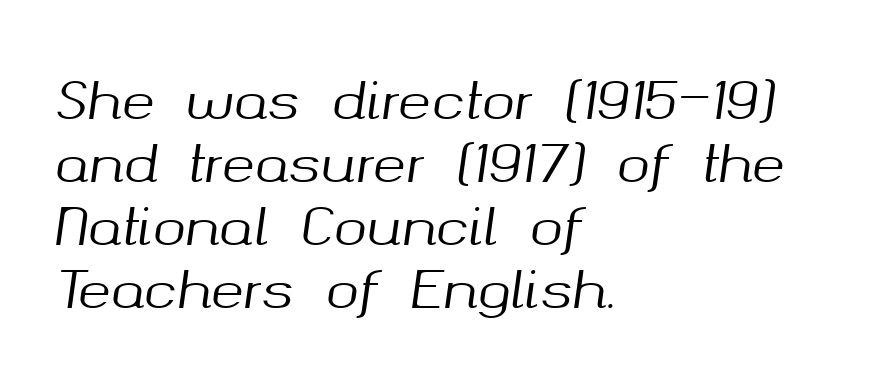
The passage shown is typed in a proportional face where columns would drift. The axis of the letterforms is tilted away from vertical. Line starts are locked; line ends wander. Is there much room between lines? A standard amount, neither cramped nor airy. Letters rest on an invisible, unmarked baseline.
